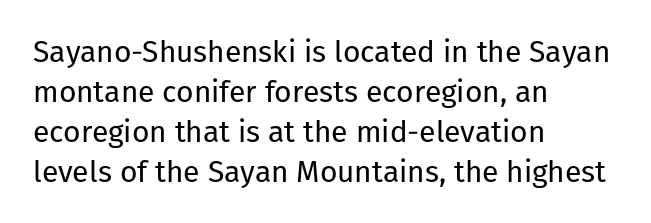
Q: Is the text bold? A: No.
Q: Is the text italic (slanted)? A: No, it is upright.
Q: Is the typeface a serif or a sans-serif typeface? A: Sans-serif.
Q: Is the text underlined? A: No.
Q: How is the paragraph aligned? A: Left-aligned.
Q: Is the spacing between letters normal or unusually wide? A: Normal.
Q: Is the spacing between lines tight, normal or loose? A: Normal.
Q: Width (condensed, normal, or wide)? A: Normal.
Q: Stroke contrast? A: Low.
Q: x-height? A: Medium.
Q: Monospaced? A: No.
